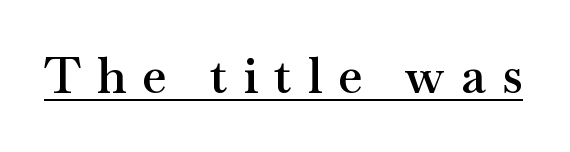
Heft: intermediate — a semibold. The letters advance in unequal steps, a hallmark of proportional type. The rendering inserts visible extra space after every character. The lettering stays uniformly vertical, giving the passage a roman look.
